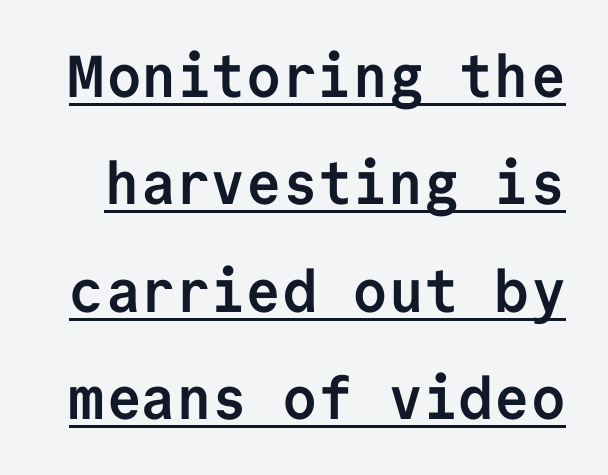
Typographic density is high because the face is bold. Every stem runs plumb, perpendicular to the baseline. This sample uses plain, unmodified letter spacing. Serifs: no, the terminals of the letterforms are clean.
